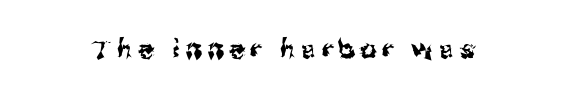
Q: Is the text italic (slanted)? A: No, it is upright.
Q: Is the text underlined? A: No.
Q: Is the spacing between letters normal or unusually wide? A: Unusually wide.
